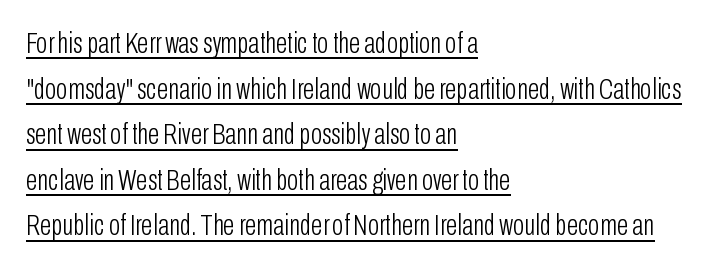
Q: Is the text bold? A: No.
Q: Is the text italic (slanted)? A: No, it is upright.
Q: Is the typeface a serif or a sans-serif typeface? A: Sans-serif.
Q: Is the text underlined? A: Yes.
Q: How is the paragraph aligned? A: Left-aligned.
Q: Is the spacing between letters normal or unusually wide? A: Normal.
Q: Is the spacing between lines tight, normal or loose? A: Normal.
Q: Width (condensed, normal, or wide)? A: Condensed.
Q: Stroke contrast? A: Low.
Q: x-height? A: Medium.
Q: Monospaced? A: No.
